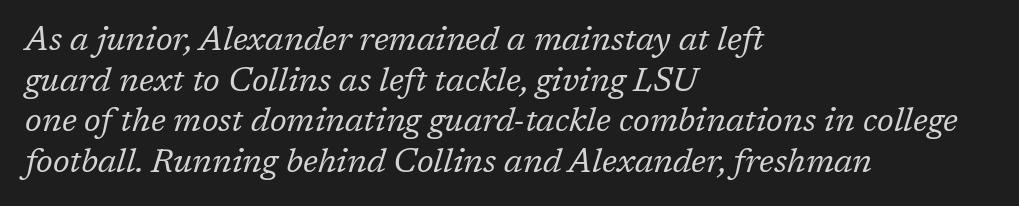
On a weight scale, this lands at 450 or below. Horizontal alignment here is leftward, the default for most running prose. Note the varied advance widths — an 'i' is clearly narrower than an 'm'. Has an underline been added? It has not. Slanted lettering throughout. A typesetter would call this zero additional tracking.
